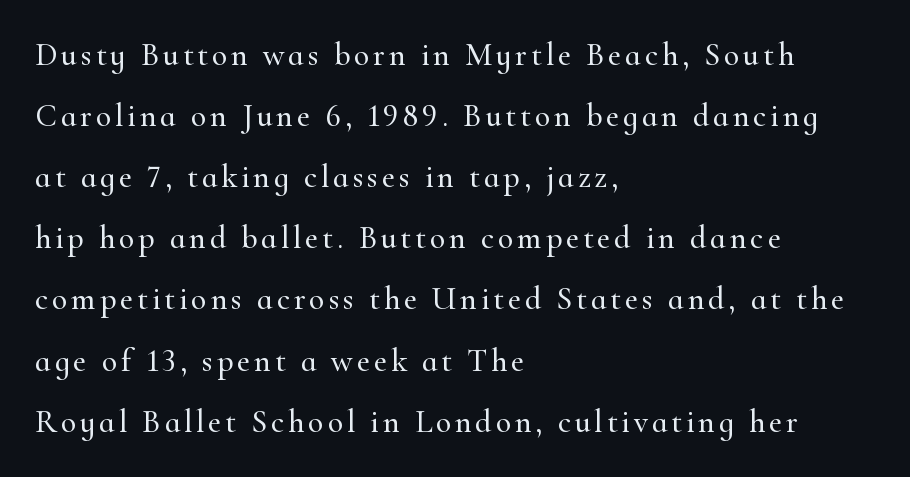
The image shows 32 px serif type, upright; set left-aligned, loose line spacing (1.91x), not underlined; high stroke contrast and a small x-height.
